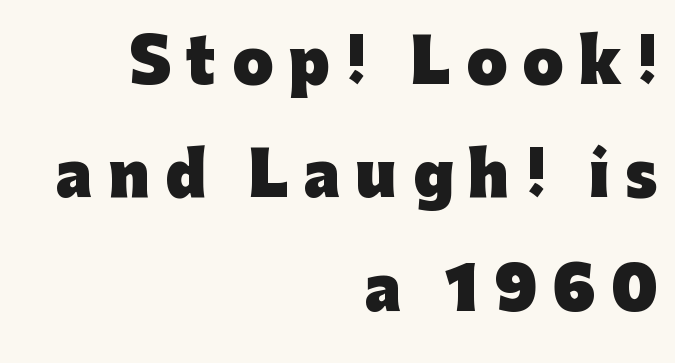
{"serif": "no", "italic": "no", "bold": "yes", "weight": "heavy", "width": "normal", "stroke_contrast": "low", "x_height": "medium", "monospaced": "no", "underline": "no", "align": "right", "line_spacing": "loose", "line_spacing_ratio": 1.92, "letter_spacing": "wide", "letter_spacing_em": 0.26, "glyph_px": 59}
